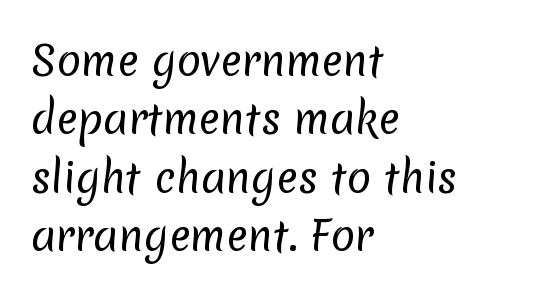
The image shows 40 px regular-weight sans-serif type; set left-aligned, normal line spacing (1.46x), normal letter spacing, not underlined; low stroke contrast and a medium x-height.
